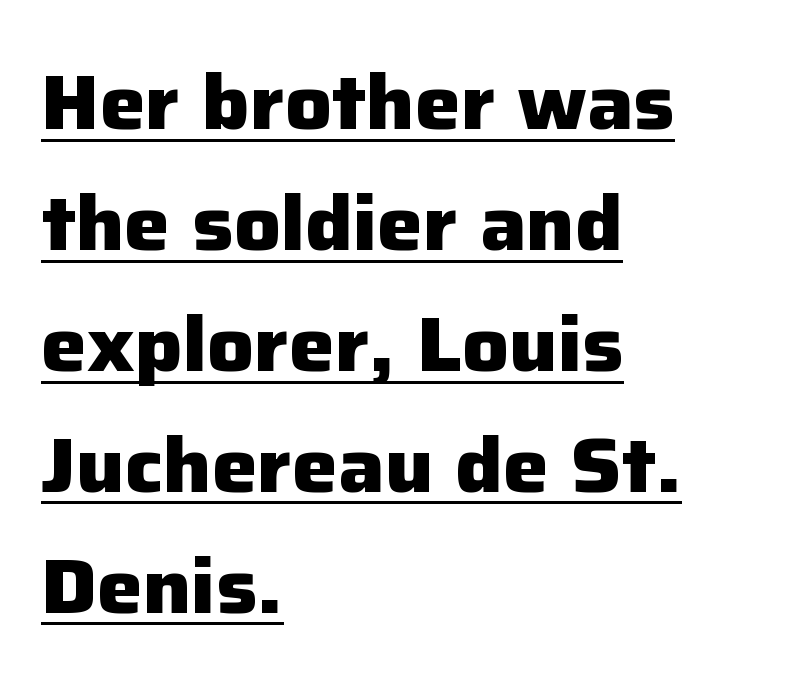
Q: Is the text bold? A: Yes.
Q: Is the text italic (slanted)? A: No, it is upright.
Q: Is the typeface a serif or a sans-serif typeface? A: Sans-serif.
Q: Is the text underlined? A: Yes.
Q: How is the paragraph aligned? A: Left-aligned.
Q: Is the spacing between letters normal or unusually wide? A: Normal.
Q: Is the spacing between lines tight, normal or loose? A: Normal.
Q: Width (condensed, normal, or wide)? A: Normal.
Q: Stroke contrast? A: Low.
Q: x-height? A: Medium.
Q: Monospaced? A: No.
